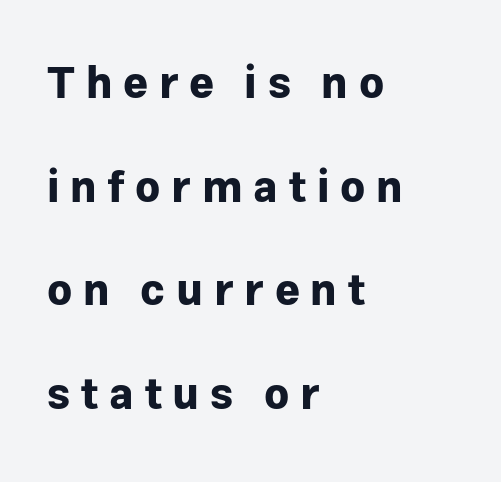
Q: Is the text bold? A: Yes.
Q: Is the text italic (slanted)? A: No, it is upright.
Q: Is the typeface a serif or a sans-serif typeface? A: Sans-serif.
Q: Is the text underlined? A: No.
Q: How is the paragraph aligned? A: Left-aligned.
Q: Is the spacing between letters normal or unusually wide? A: Unusually wide.
Q: Is the spacing between lines tight, normal or loose? A: Loose.
Q: Width (condensed, normal, or wide)? A: Normal.
Q: Stroke contrast? A: Low.
Q: x-height? A: Medium.
Q: Monospaced? A: No.
